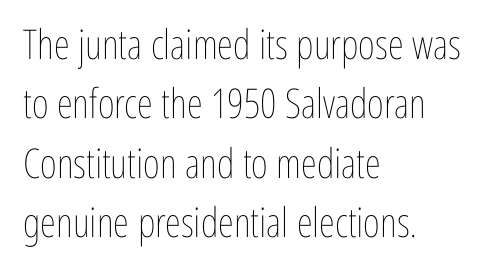
{"italic": "no", "bold": "no", "weight": "thin", "width": "condensed", "stroke_contrast": "low", "x_height": "medium", "monospaced": "no", "underline": "no", "align": "left", "line_spacing": "normal", "line_spacing_ratio": 1.45, "letter_spacing": "normal", "letter_spacing_em": 0.0, "glyph_px": 41}
